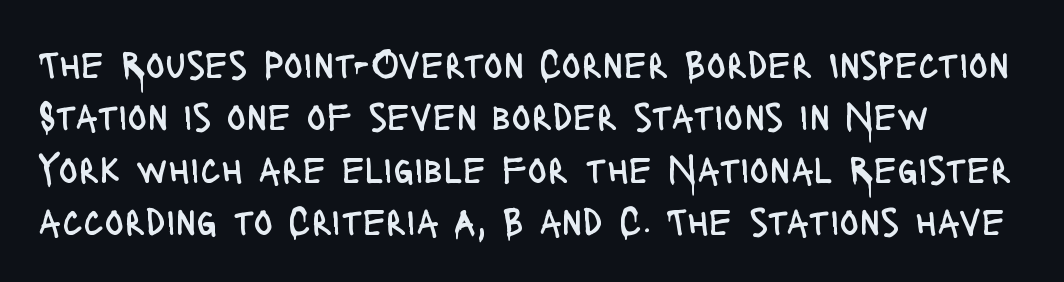
Q: Is the text bold? A: No.
Q: Is the text italic (slanted)? A: No, it is upright.
Q: Is the typeface a serif or a sans-serif typeface? A: Sans-serif.
Q: Is the text underlined? A: No.
Q: Is the spacing between letters normal or unusually wide? A: Normal.
Q: Is the spacing between lines tight, normal or loose? A: Normal.
Q: Width (condensed, normal, or wide)? A: Condensed.
Q: Stroke contrast? A: Low.
Q: x-height? A: Large.
Q: Monospaced? A: No.
